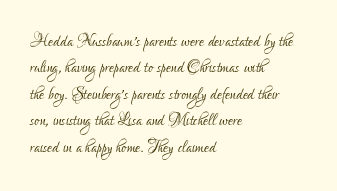
{"bold": "no", "underline": "no", "align": "left", "line_spacing_ratio": 1.2, "letter_spacing": "normal", "letter_spacing_em": 0.0, "glyph_px": 22}
